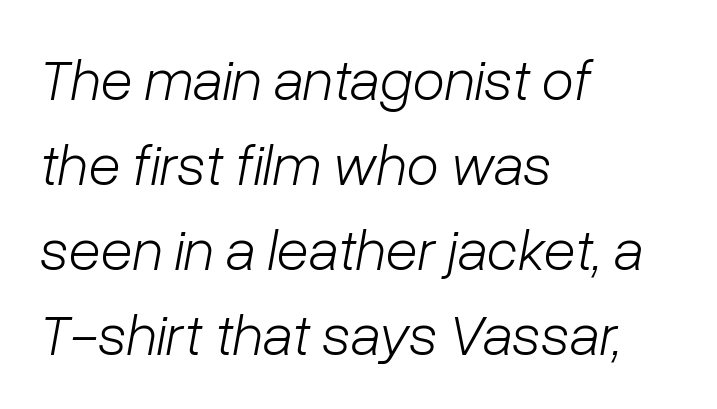
{"italic": "yes", "lean": "right", "slant_degrees": 10, "bold": "no", "weight": "light", "width": "normal", "stroke_contrast": "low", "x_height": "medium", "monospaced": "no", "underline": "no", "align": "left", "line_spacing": "normal", "line_spacing_ratio": 1.44, "letter_spacing": "normal", "letter_spacing_em": 0.0, "glyph_px": 59}
